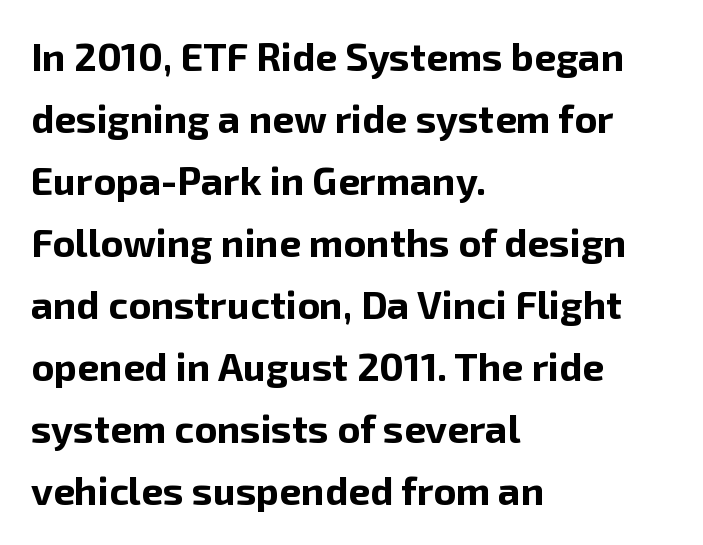
Q: Is the text bold? A: Yes.
Q: Is the text italic (slanted)? A: No, it is upright.
Q: Is the typeface a serif or a sans-serif typeface? A: Sans-serif.
Q: Is the text underlined? A: No.
Q: How is the paragraph aligned? A: Left-aligned.
Q: Is the spacing between letters normal or unusually wide? A: Normal.
Q: Is the spacing between lines tight, normal or loose? A: Normal.
Q: Width (condensed, normal, or wide)? A: Normal.
Q: Stroke contrast? A: Low.
Q: x-height? A: Medium.
Q: Monospaced? A: No.
